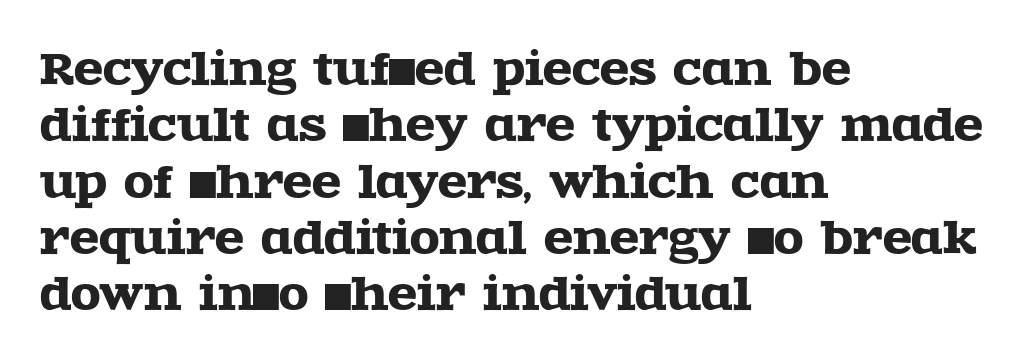
{"serif": "yes", "italic": "no", "width": "wide", "x_height": "large", "monospaced": "no", "underline": "no", "align": "left", "line_spacing": "normal", "line_spacing_ratio": 1.31, "letter_spacing": "normal", "letter_spacing_em": 0.0, "glyph_px": 43}
